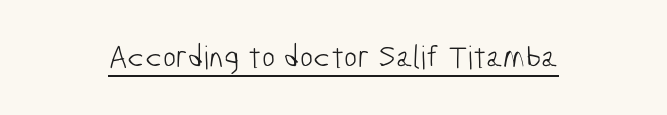
The image shows 32 px light, condensed sans-serif type; set normal letter spacing, underlined; low stroke contrast and a medium x-height.
